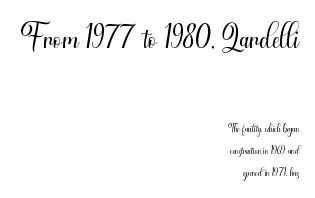
Q: Is the text bold? A: No.
Q: Is the text italic (slanted)? A: Yes.
Q: Is the typeface a serif or a sans-serif typeface? A: Sans-serif.
Q: Is the text underlined? A: No.
Q: How is the paragraph aligned? A: Right-aligned.
Q: Is the spacing between letters normal or unusually wide? A: Normal.
Q: Is the spacing between lines tight, normal or loose? A: Normal.
Q: Which block of text is set in a larger size, the first (top) or the second (bottom)? A: The first (top) one.
Q: Width (condensed, normal, or wide)? A: Condensed.
Q: Stroke contrast? A: Medium.
Q: x-height? A: Small.
Q: Monospaced? A: No.
